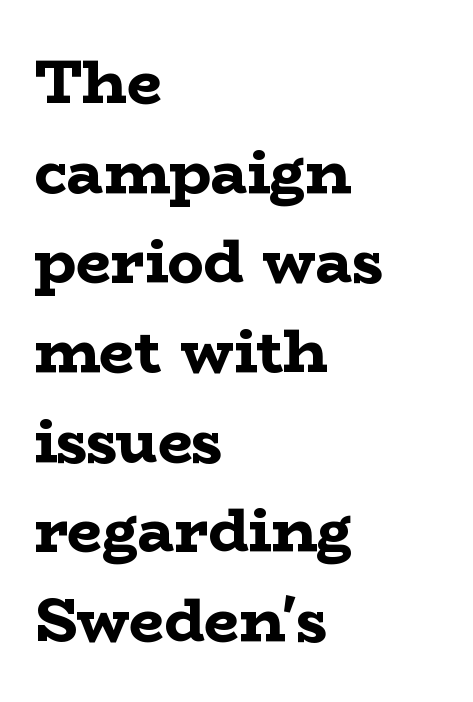
Q: Is the text bold? A: Yes.
Q: Is the text italic (slanted)? A: No, it is upright.
Q: Is the typeface a serif or a sans-serif typeface? A: Serif.
Q: Is the text underlined? A: No.
Q: How is the paragraph aligned? A: Left-aligned.
Q: Is the spacing between letters normal or unusually wide? A: Normal.
Q: Is the spacing between lines tight, normal or loose? A: Normal.
Q: Width (condensed, normal, or wide)? A: Wide.
Q: Stroke contrast? A: Low.
Q: x-height? A: Medium.
Q: Monospaced? A: No.
